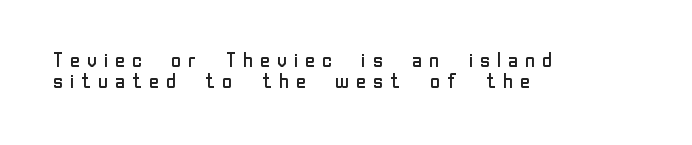
{"italic": "no", "bold": "no", "underline": "no", "align": "left", "line_spacing": "tight", "line_spacing_ratio": 1.06, "letter_spacing": "wide", "letter_spacing_em": 0.26, "glyph_px": 20}
